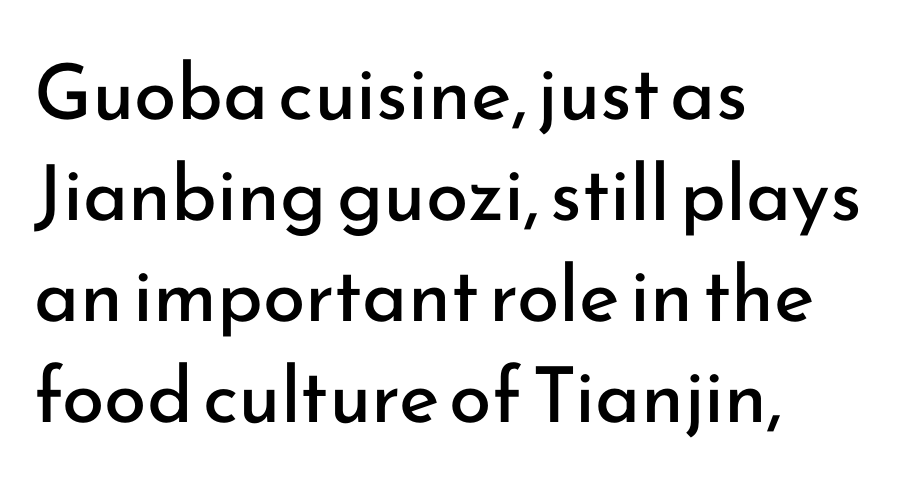
Q: Is the text bold? A: No.
Q: Is the text italic (slanted)? A: No, it is upright.
Q: Is the typeface a serif or a sans-serif typeface? A: Sans-serif.
Q: Is the text underlined? A: No.
Q: How is the paragraph aligned? A: Left-aligned.
Q: Is the spacing between letters normal or unusually wide? A: Normal.
Q: Is the spacing between lines tight, normal or loose? A: Normal.
Q: Width (condensed, normal, or wide)? A: Normal.
Q: Stroke contrast? A: Low.
Q: x-height? A: Small.
Q: Monospaced? A: No.
